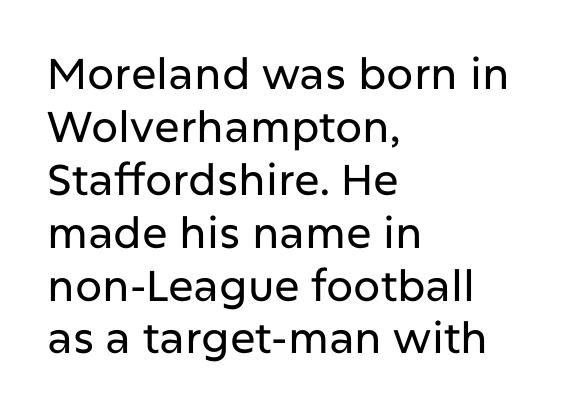
{"serif": "no", "italic": "no", "width": "normal", "stroke_contrast": "low", "x_height": "medium", "monospaced": "no", "underline": "no", "align": "left", "line_spacing_ratio": 1.23, "letter_spacing": "normal", "letter_spacing_em": 0.0, "glyph_px": 43}
